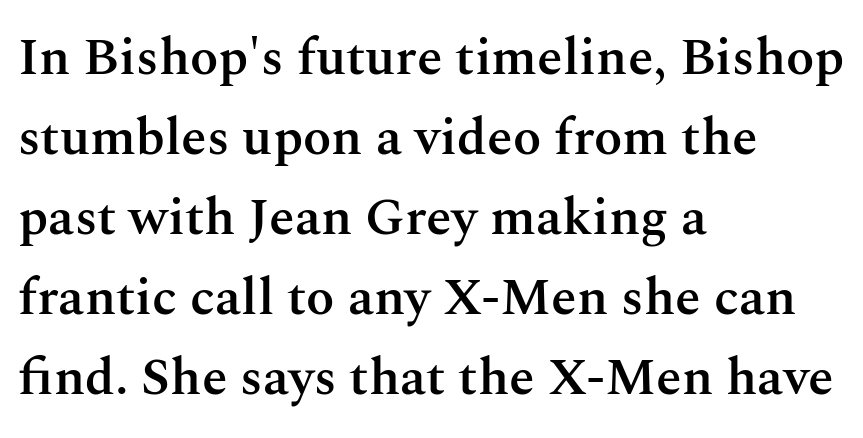
Q: Is the text bold? A: Semi-bold.
Q: Is the text italic (slanted)? A: No, it is upright.
Q: Is the typeface a serif or a sans-serif typeface? A: Serif.
Q: Is the text underlined? A: No.
Q: How is the paragraph aligned? A: Left-aligned.
Q: Is the spacing between letters normal or unusually wide? A: Normal.
Q: Is the spacing between lines tight, normal or loose? A: Normal.
Q: Width (condensed, normal, or wide)? A: Normal.
Q: Stroke contrast? A: Medium.
Q: x-height? A: Medium.
Q: Monospaced? A: No.
